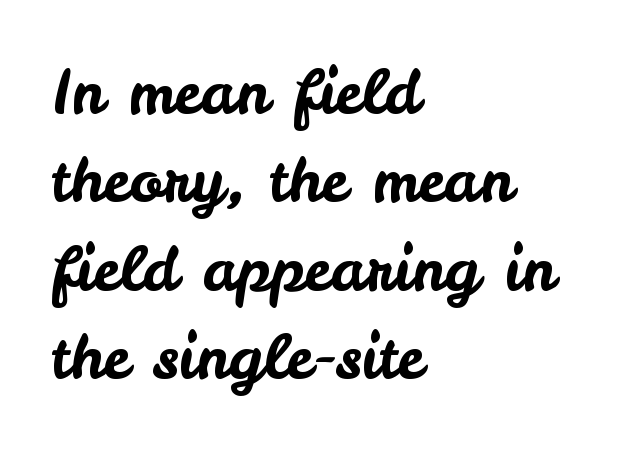
The image shows 61 px sans-serif type; set left-aligned, normal line spacing (1.45x), normal letter spacing, not underlined; low stroke contrast and a small x-height.
